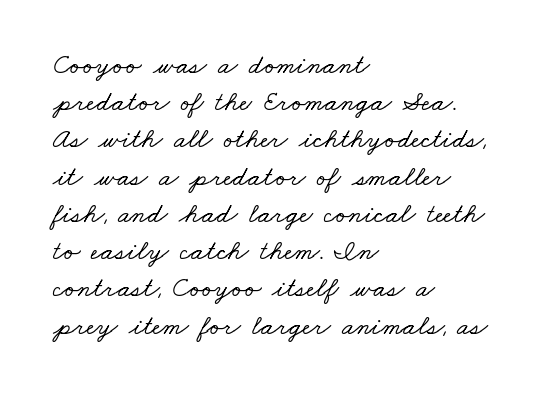
The image shows 28 px wide serif type; set left-aligned, normal line spacing (1.33x), normal letter spacing, not underlined; low stroke contrast and a small x-height.
